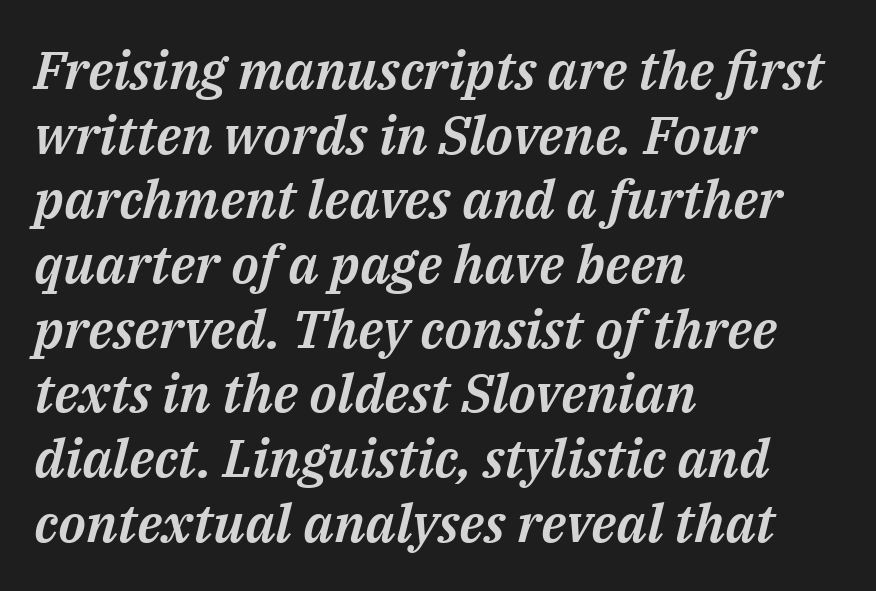
The image shows 53 px text type, italic (leaning right); set left-aligned, line spacing 1.22x, normal letter spacing, not underlined; medium stroke contrast and a medium x-height.
